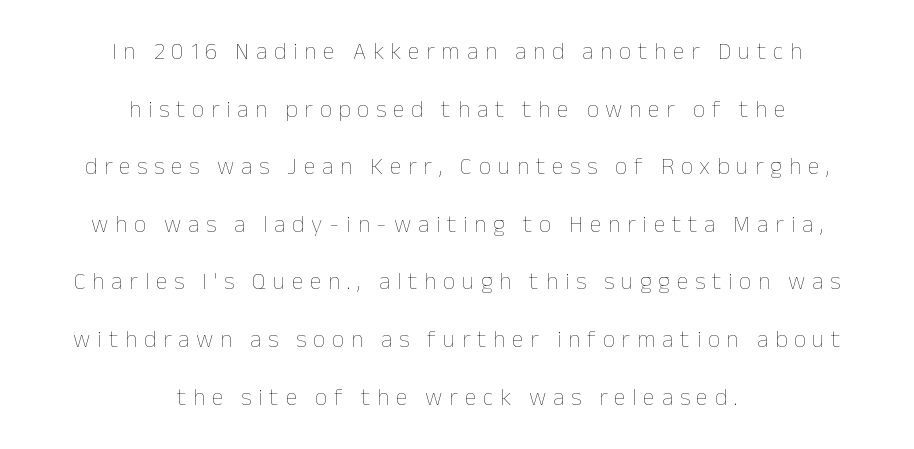
Q: Is the text bold? A: No.
Q: Is the text italic (slanted)? A: No, it is upright.
Q: Is the text underlined? A: No.
Q: How is the paragraph aligned? A: Centered.
Q: Is the spacing between letters normal or unusually wide? A: Unusually wide.
Q: Is the spacing between lines tight, normal or loose? A: Loose.
